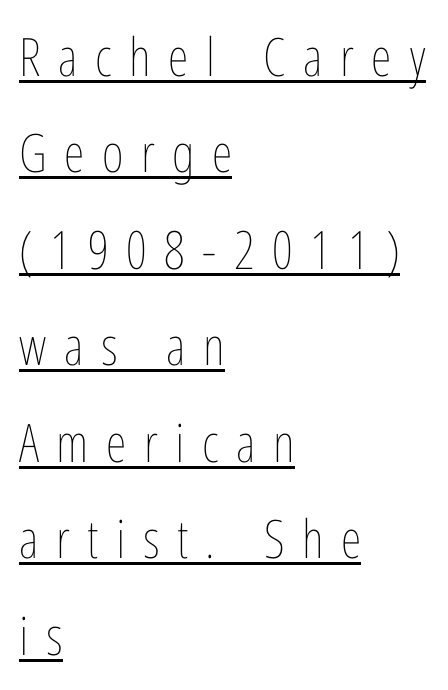
Q: Is the text bold? A: No.
Q: Is the text italic (slanted)? A: No, it is upright.
Q: Is the text underlined? A: Yes.
Q: How is the paragraph aligned? A: Left-aligned.
Q: Is the spacing between letters normal or unusually wide? A: Unusually wide.
Q: Width (condensed, normal, or wide)? A: Condensed.
Q: Stroke contrast? A: Low.
Q: x-height? A: Medium.
Q: Monospaced? A: No.
